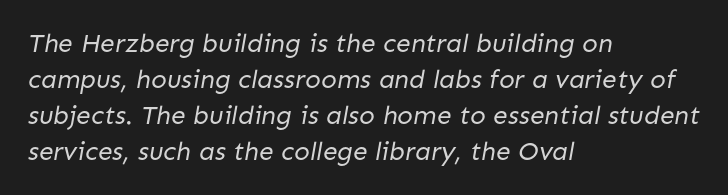
The image shows 26 px text type; set left-aligned, normal line spacing (1.39x), normal letter spacing, not underlined.
